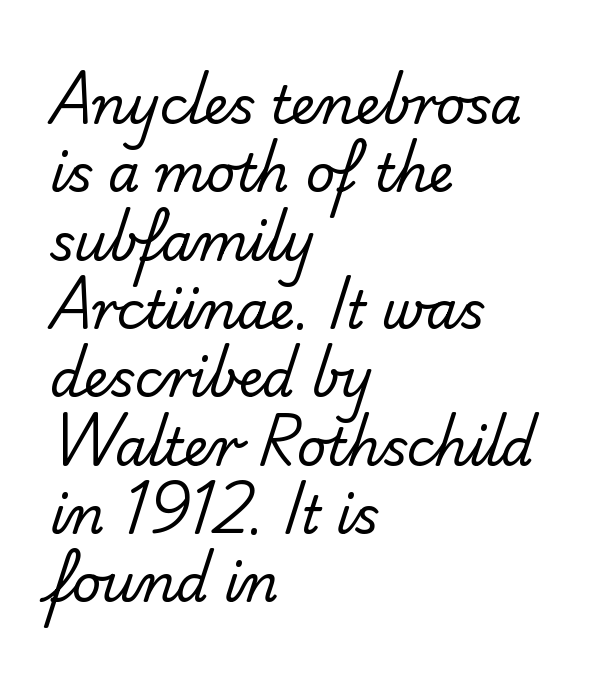
The image shows 51 px regular-weight sans-serif type; set left-aligned, normal line spacing (1.34x), normal letter spacing, not underlined; low stroke contrast and a small x-height.
